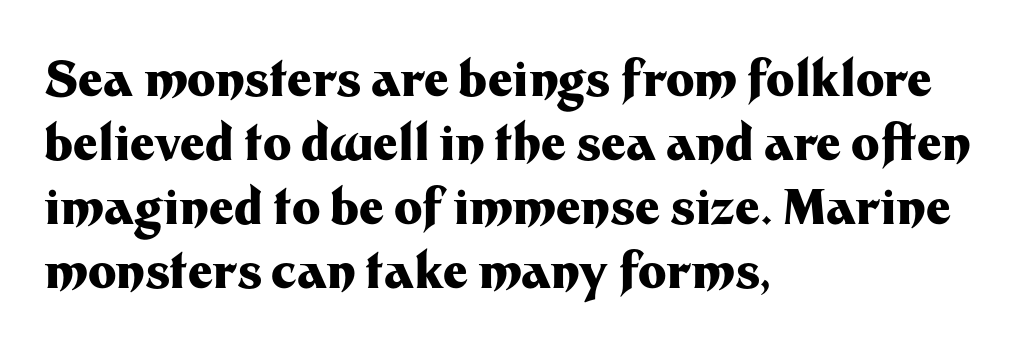
{"serif": "no", "italic": "no", "bold": "yes", "weight": "heavy", "width": "normal", "stroke_contrast": "medium", "x_height": "medium", "monospaced": "no", "underline": "no", "align": "left", "line_spacing": "normal", "line_spacing_ratio": 1.33, "letter_spacing": "normal", "letter_spacing_em": 0.0, "glyph_px": 48}
